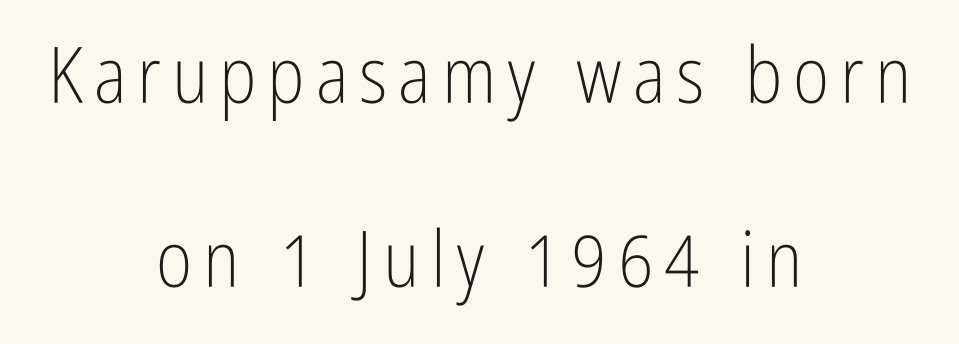
{"serif": "no", "italic": "no", "bold": "no", "weight": "light", "width": "condensed", "stroke_contrast": "low", "x_height": "medium", "monospaced": "no", "underline": "no", "align": "center", "line_spacing": "loose", "line_spacing_ratio": 2.36, "glyph_px": 78}
